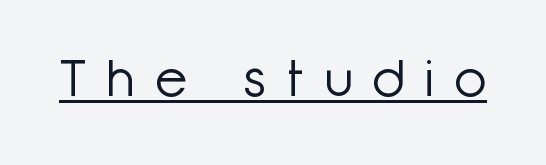
Note: no serifs on the glyphs. Ascenders rise straight up at ninety degrees. The passage shown is underscored from start to finish. Short note: letters widely spaced. Here the designer chose a conventional face with non-uniform glyph widths.
